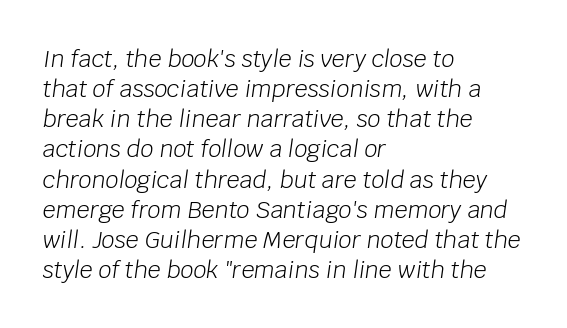
{"italic": "yes", "lean": "right", "slant_degrees": 8, "bold": "no", "underline": "no", "align": "left", "line_spacing": "normal", "line_spacing_ratio": 1.31, "letter_spacing": "normal", "letter_spacing_em": 0.0, "glyph_px": 23}
